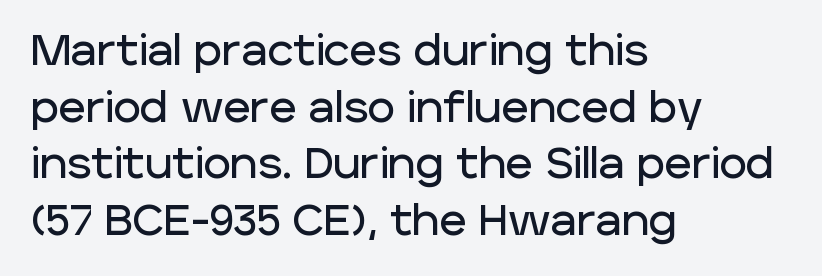
Normally led — the rows are evenly, conventionally spaced. The face used here is a sans, in the tradition of grotesques and geometrics. Varying glyph widths throughout — classic text-font behaviour. Check the space under the baseline: it is left empty. If you drew a line through each stem, it would be perfectly vertical.
